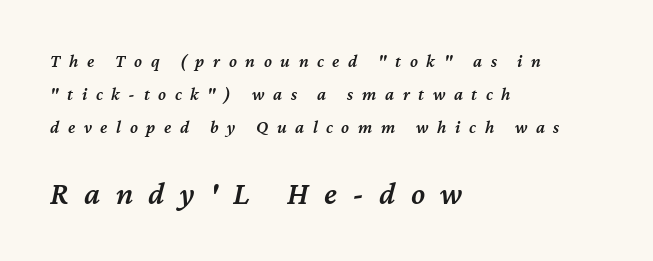
Q: Is the text bold? A: Semi-bold.
Q: Is the text italic (slanted)? A: Yes, it leans right by about 12 degrees.
Q: Is the text underlined? A: No.
Q: How is the paragraph aligned? A: Left-aligned.
Q: Is the spacing between letters normal or unusually wide? A: Unusually wide.
Q: Which block of text is set in a larger size, the first (top) or the second (bottom)? A: The second (bottom) one.
Q: Width (condensed, normal, or wide)? A: Normal.
Q: Stroke contrast? A: Medium.
Q: x-height? A: Medium.
Q: Monospaced? A: No.
